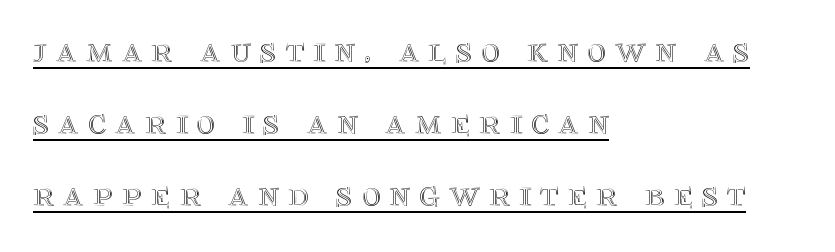
Character widths vary here, with narrow letters taking less room than wide ones. Compared with typical body copy, the letter spacing here is much looser. The space between consecutive lines is lavish. Layout note: lines flush left.
